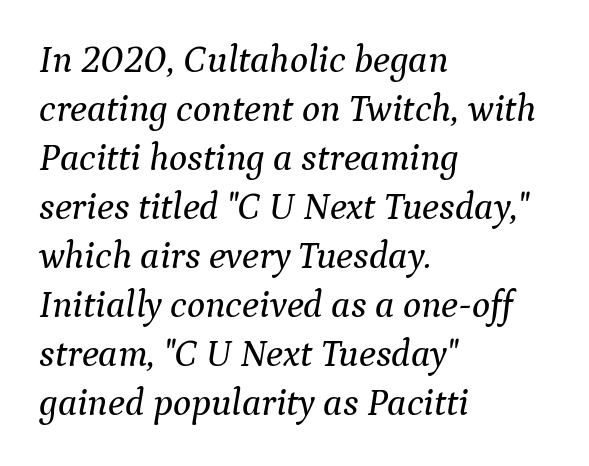
Serifs: yes, visible at the terminals of the letterforms. Is the letter spacing exaggerated? No — it looks like the ordinary default. Each letter keeps its own natural width here, so spacing adapts to shape. No word sits above an underline. Compared with typical paragraphs, the rows here are spaced about the same.
